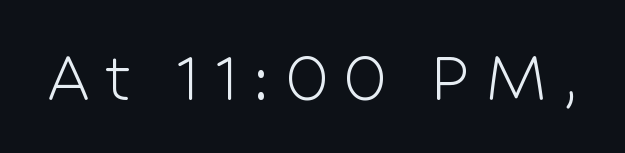
The image shows 78 px light sans-serif type, upright; set not underlined; low stroke contrast and a medium x-height.
